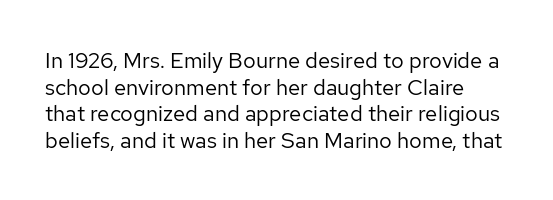
{"italic": "no", "bold": "no", "underline": "no", "line_spacing_ratio": 1.21, "letter_spacing": "normal", "letter_spacing_em": 0.0, "glyph_px": 22}
